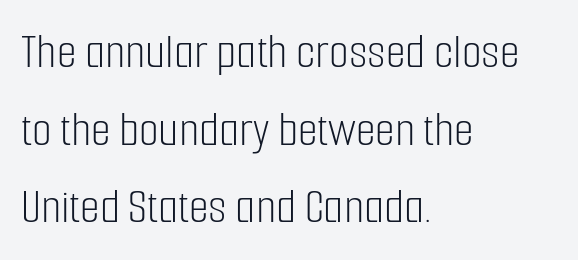
The image shows 51 px light, condensed sans-serif type, upright; set left-aligned, normal line spacing (1.52x), normal letter spacing, not underlined; low stroke contrast and a medium x-height.
